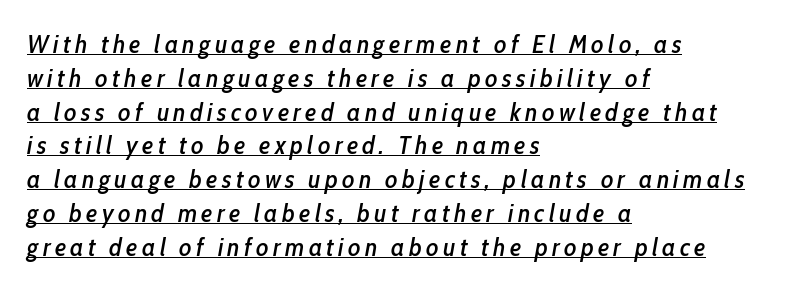
Q: Is the text italic (slanted)? A: Yes, it leans right by about 10 degrees.
Q: Is the text underlined? A: Yes.
Q: How is the paragraph aligned? A: Left-aligned.
Q: Is the spacing between lines tight, normal or loose? A: Normal.
